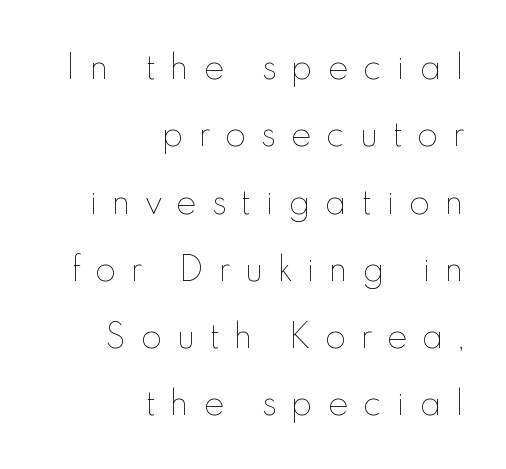
Q: Is the text bold? A: No.
Q: Is the text italic (slanted)? A: No, it is upright.
Q: Is the text underlined? A: No.
Q: How is the paragraph aligned? A: Right-aligned.
Q: Is the spacing between letters normal or unusually wide? A: Unusually wide.
Q: Is the spacing between lines tight, normal or loose? A: Loose.
Q: Width (condensed, normal, or wide)? A: Normal.
Q: x-height? A: Small.
Q: Monospaced? A: No.
